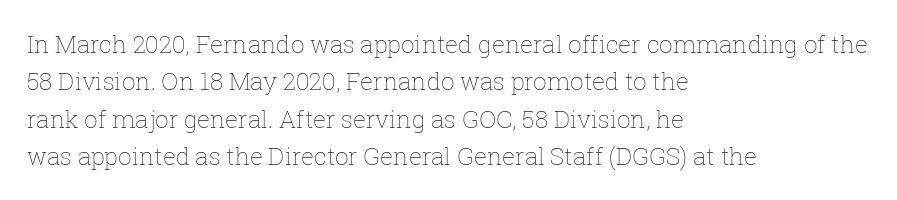
The image shows 24 px text type, upright; set left-aligned, normal line spacing (1.56x), normal letter spacing, not underlined.
